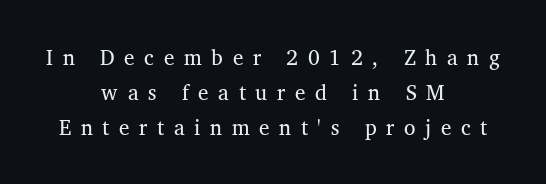
The image shows 21 px text type, upright; set centered, normal line spacing (1.67x), unusually wide letter spacing (+0.46 em), not underlined.
